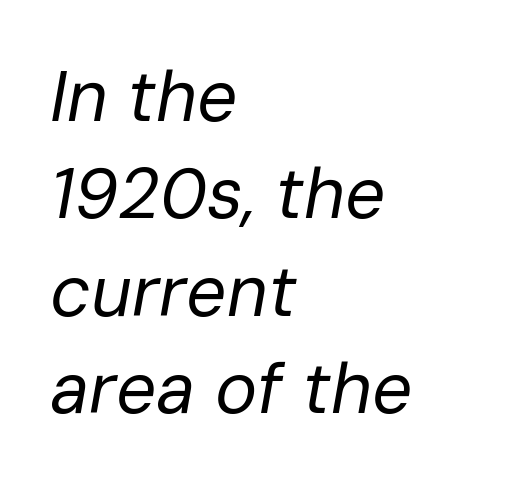
The glyphs are unaccompanied by any horizontal stroke below them. Tracking value appears to be zero — textbook default spacing. One-word summary of the alignment: left. Successive baselines arrive at the customary interval. Counters stay open thanks to moderate or lighter strokes.
